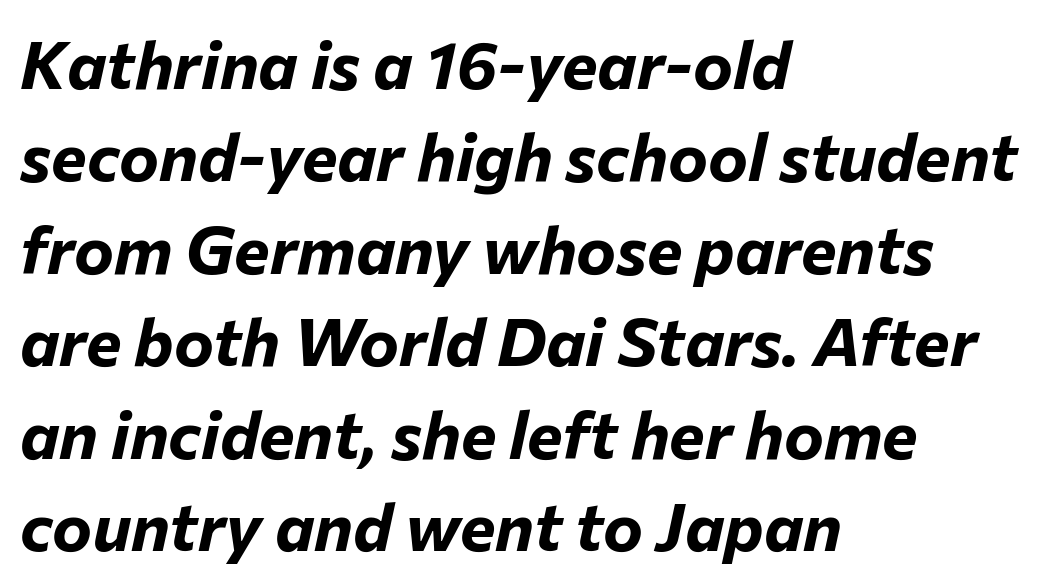
Typeset ragged right — the left edge is the straight one. The horizontal fit of the characters is conventional and even. The sample has been set heavy, in full bold. Beneath every word, the page is bare. One glance says typical: line gaps are just what's usual.
